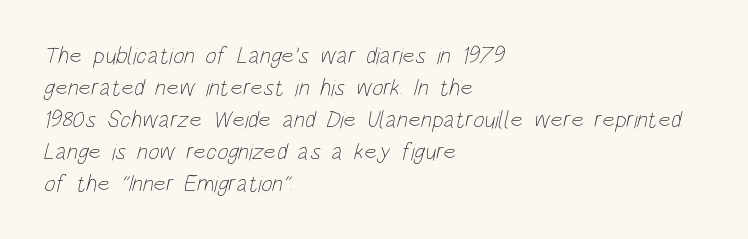
{"bold": "no", "underline": "no", "align": "left", "line_spacing": "normal", "line_spacing_ratio": 1.33, "letter_spacing": "normal", "letter_spacing_em": 0.0, "glyph_px": 24}
